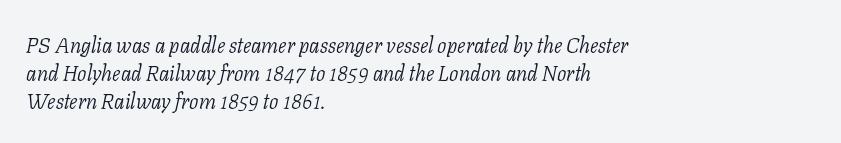
Q: Is the text bold? A: No.
Q: Is the text italic (slanted)? A: Yes, it leans right by about 11 degrees.
Q: Is the text underlined? A: No.
Q: How is the paragraph aligned? A: Left-aligned.
Q: Is the spacing between letters normal or unusually wide? A: Normal.
Q: Is the spacing between lines tight, normal or loose? A: Normal.
